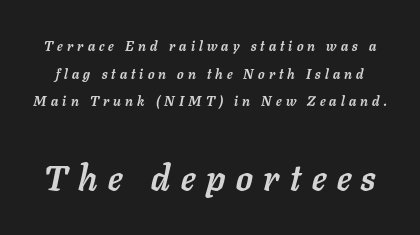
Note the varied advance widths — an 'i' is clearly narrower than an 'm'. This layout puts the modest block above and the oversized block below. The designer dialed line spacing up above the default. The letters are slanted; this is an italic face. The tracking reads as deliberately expanded to a designer's eye. Caption: bold face, heavy strokes.
